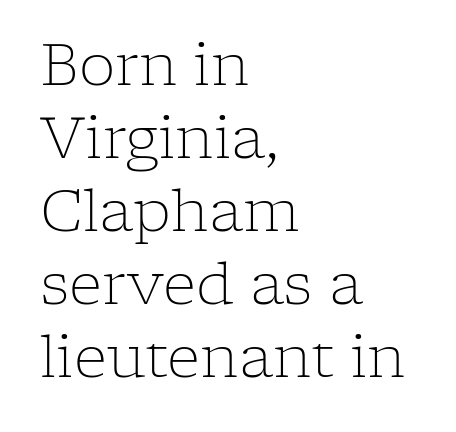
The image shows 58 px light serif type, upright; set left-aligned, normal line spacing (1.26x), normal letter spacing, not underlined; low stroke contrast and a medium x-height.
